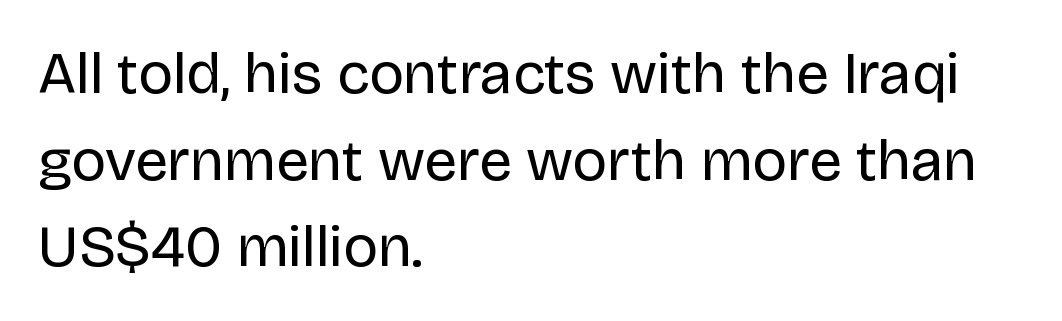
Q: Is the text bold? A: No.
Q: Is the text italic (slanted)? A: No, it is upright.
Q: Is the typeface a serif or a sans-serif typeface? A: Sans-serif.
Q: Is the text underlined? A: No.
Q: How is the paragraph aligned? A: Left-aligned.
Q: Is the spacing between letters normal or unusually wide? A: Normal.
Q: Is the spacing between lines tight, normal or loose? A: Normal.
Q: Width (condensed, normal, or wide)? A: Normal.
Q: Stroke contrast? A: Low.
Q: x-height? A: Large.
Q: Monospaced? A: No.
